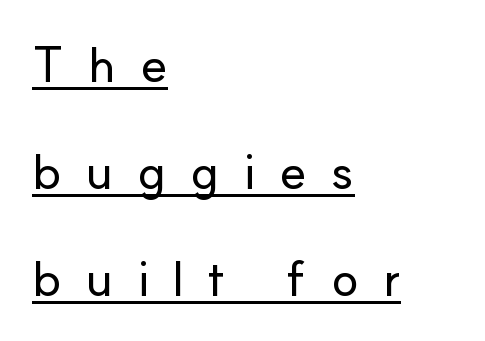
The image shows 50 px sans-serif type, upright; set left-aligned, loose line spacing (2.14x), unusually wide letter spacing (+0.48 em), underlined; low stroke contrast and a small x-height.
